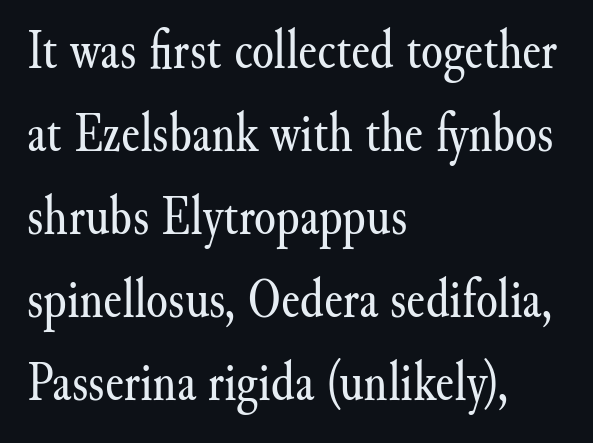
{"serif": "yes", "italic": "no", "bold": "no", "weight": "regular", "width": "normal", "stroke_contrast": "medium", "x_height": "small", "monospaced": "no", "underline": "no", "align": "left", "line_spacing": "normal", "line_spacing_ratio": 1.48, "letter_spacing": "normal", "letter_spacing_em": 0.0, "glyph_px": 56}
